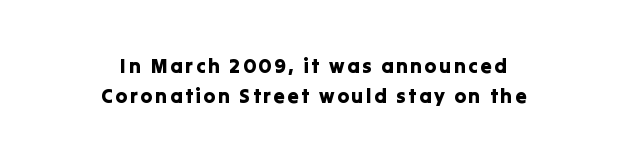
These lines stack symmetrically, like a column narrowing and widening about its center. Rows of type keep a routine distance in the vertical direction. It's the straight-up-and-down kind of type. The specimen omits any rule beneath the text block's lines.
